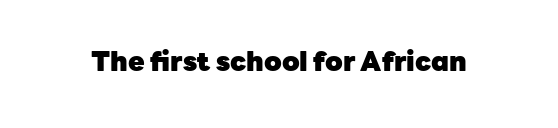
Q: Is the text bold? A: Yes.
Q: Is the text italic (slanted)? A: No, it is upright.
Q: Is the text underlined? A: No.
Q: Is the spacing between letters normal or unusually wide? A: Normal.
